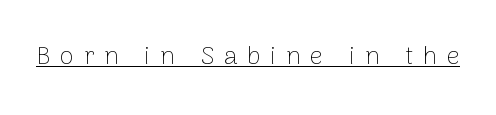
The image shows 26 px text type, upright; set unusually wide letter spacing (+0.36 em), underlined.
